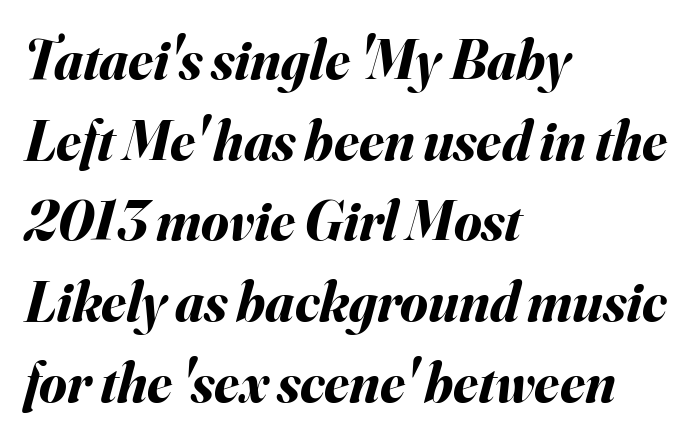
Visually the block forms a straight wall on the left and a jagged coastline on the right. Here the glyphs are tracked normally, forming tight word shapes. The specimen reads as italic at a glance. Each letter keeps its own natural width here, so spacing adapts to shape. Each row of text sits above clean, open space.
